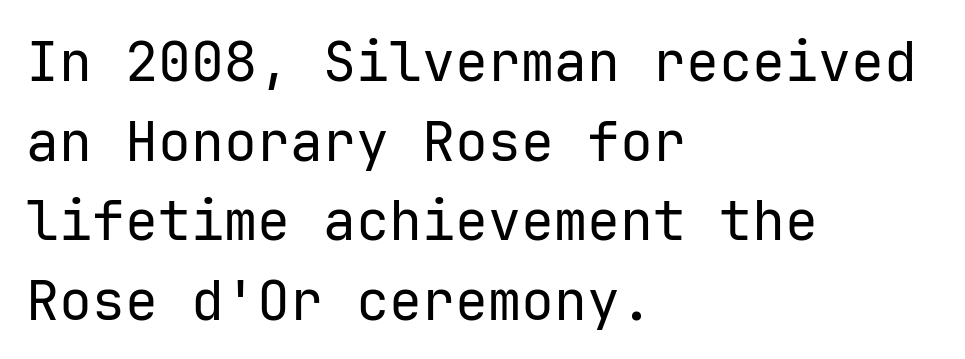
You could count columns in this text — the font is strictly monospaced. These lines were composed using upright roman letters. Stroke thickness stays within the range of a standard reading face or lighter. The space directly below the letters is spotless.
